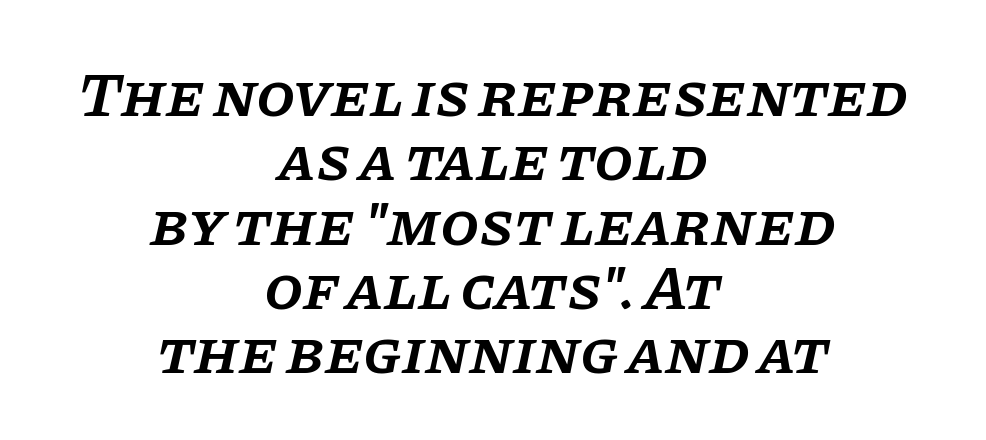
The image shows 63 px semibold serif type, italic (leaning right); set centered, tight line spacing (1.02x), normal letter spacing, not underlined; low stroke contrast and a large x-height.
